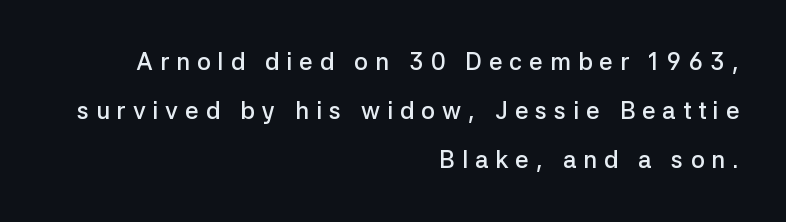
{"italic": "no", "bold": "semi", "underline": "no", "align": "right", "line_spacing": "loose", "line_spacing_ratio": 2.05, "letter_spacing": "wide", "letter_spacing_em": 0.29, "glyph_px": 24}
